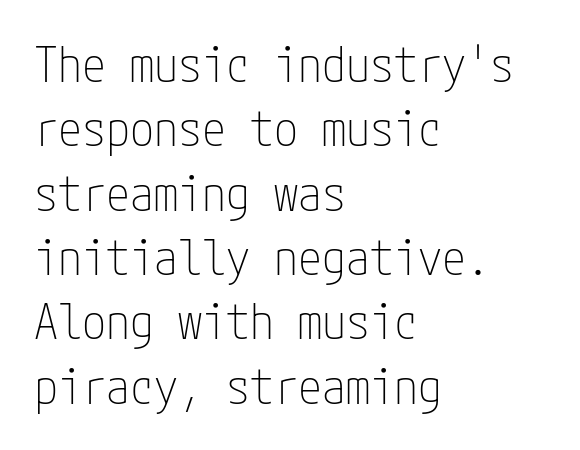
Each stroke keeps to a modest, everyday thickness or less. Designer's note — italics off, roman on. No feet cap the strokes, marking this as sans-serif type. A classic flush-left, rag-right setting is used for this passage. You could call the tracking neutral — neither tight nor loose.
